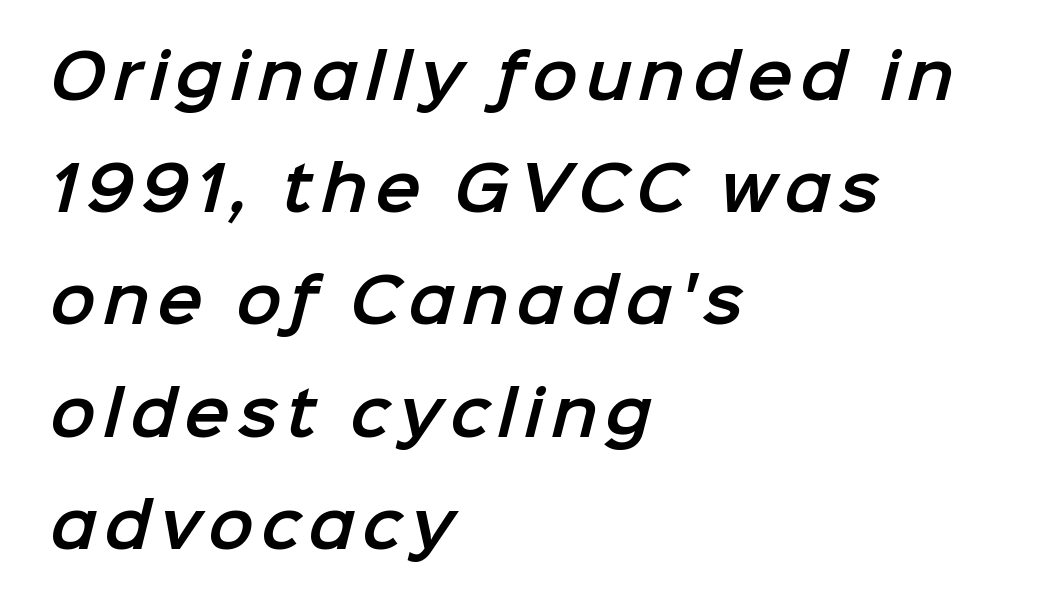
The image shows 61 px sans-serif type; set left-aligned, line spacing 1.84x, not underlined; low stroke contrast and a medium x-height.
